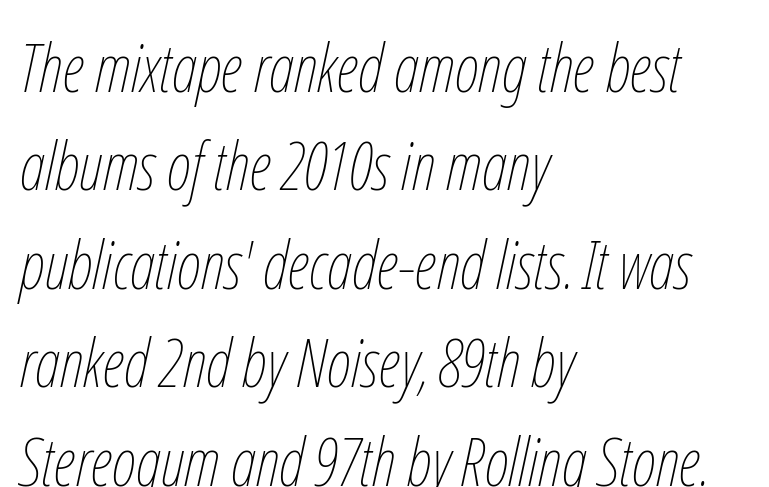
Q: Is the text bold? A: No.
Q: Is the text italic (slanted)? A: Yes, it leans right by about 12 degrees.
Q: Is the text underlined? A: No.
Q: How is the paragraph aligned? A: Left-aligned.
Q: Is the spacing between letters normal or unusually wide? A: Normal.
Q: Is the spacing between lines tight, normal or loose? A: Normal.
Q: Width (condensed, normal, or wide)? A: Condensed.
Q: Stroke contrast? A: Low.
Q: x-height? A: Medium.
Q: Monospaced? A: No.
